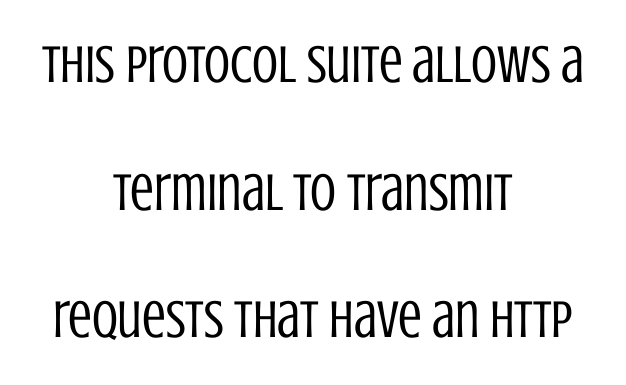
Q: Is the text bold? A: No.
Q: Is the text italic (slanted)? A: No, it is upright.
Q: Is the typeface a serif or a sans-serif typeface? A: Sans-serif.
Q: Is the text underlined? A: No.
Q: How is the paragraph aligned? A: Centered.
Q: Is the spacing between letters normal or unusually wide? A: Normal.
Q: Is the spacing between lines tight, normal or loose? A: Loose.
Q: Width (condensed, normal, or wide)? A: Condensed.
Q: Stroke contrast? A: Low.
Q: x-height? A: Large.
Q: Monospaced? A: No.
